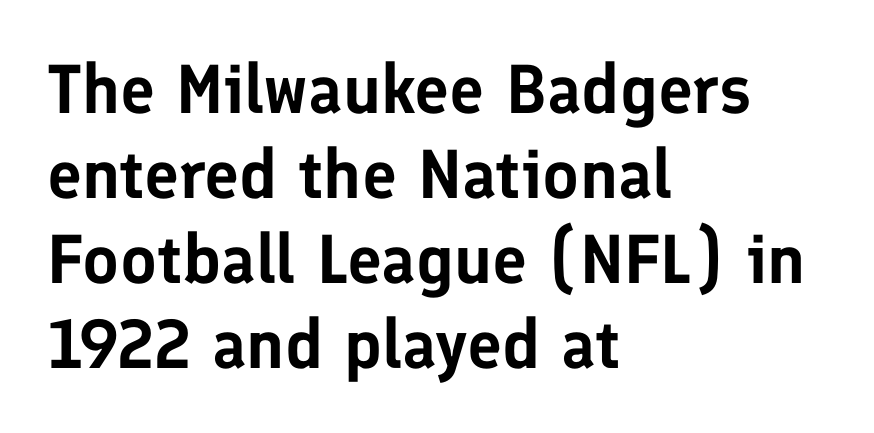
Q: Is the text italic (slanted)? A: No, it is upright.
Q: Is the typeface a serif or a sans-serif typeface? A: Sans-serif.
Q: Is the text underlined? A: No.
Q: How is the paragraph aligned? A: Left-aligned.
Q: Is the spacing between letters normal or unusually wide? A: Normal.
Q: Width (condensed, normal, or wide)? A: Normal.
Q: Stroke contrast? A: Low.
Q: x-height? A: Medium.
Q: Monospaced? A: No.
